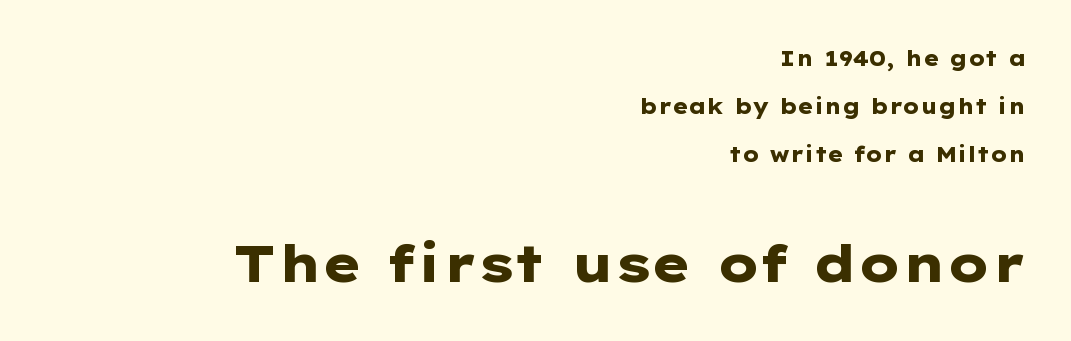
{"serif": "no", "italic": "no", "bold": "yes", "weight": "heavy", "width": "wide", "stroke_contrast": "low", "x_height": "medium", "monospaced": "no", "underline": "no", "align": "right", "line_spacing": "loose", "line_spacing_ratio": 2.28, "letter_spacing": "normal", "letter_spacing_em": 0.0, "larger_block": "second", "size_ratio": 2.48, "glyph_px": 52}
